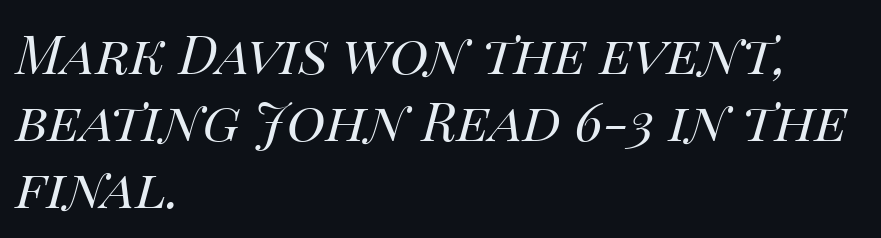
The image shows 53 px regular-weight type, italic (leaning right); set left-aligned, normal line spacing (1.26x), normal letter spacing, not underlined; high stroke contrast and a large x-height.
